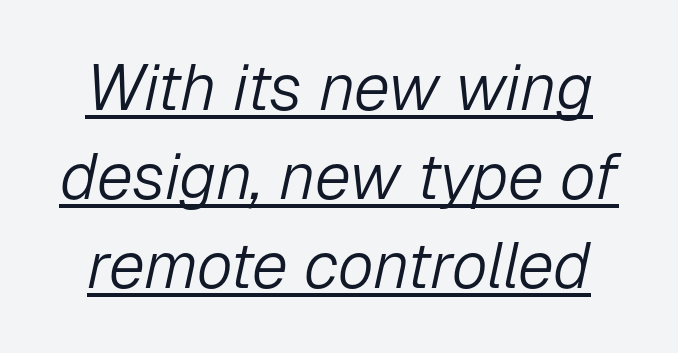
Would a proofreader flag this as italicized? Yes. The passage shown is not bold in any degree. Students, observe the line beneath the letters — that is underlining. Words appear dense and cohesive because spacing is normal. Normally led — the rows are evenly, conventionally spaced.
